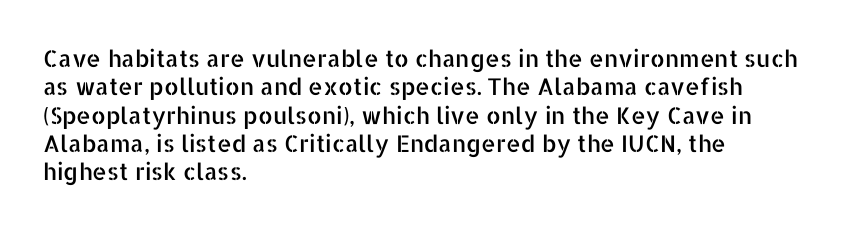
One-word summary of the alignment: left. These lines keep a tight, regular rhythm from letter to letter. Letters rest on an invisible, unmarked baseline. In terms of posture, this sample is upright.
